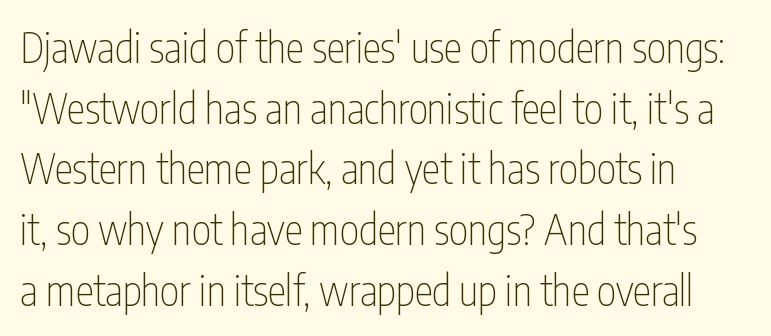
{"serif": "no", "italic": "no", "bold": "no", "weight": "thin", "width": "condensed", "stroke_contrast": "low", "x_height": "medium", "monospaced": "no", "underline": "no", "align": "left", "line_spacing": "normal", "line_spacing_ratio": 1.48, "letter_spacing": "normal", "letter_spacing_em": 0.0, "glyph_px": 41}
